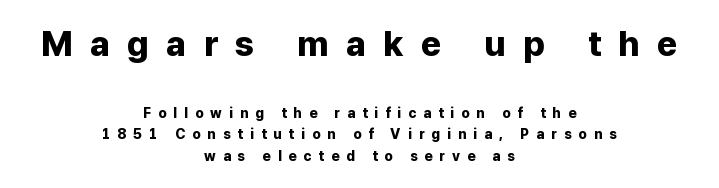
The image shows 35 px bold sans-serif type, upright; set centered, normal line spacing (1.54x), unusually wide letter spacing (+0.5 em), not underlined; the first (top) block is 2.5x larger; low stroke contrast and a medium x-height.
